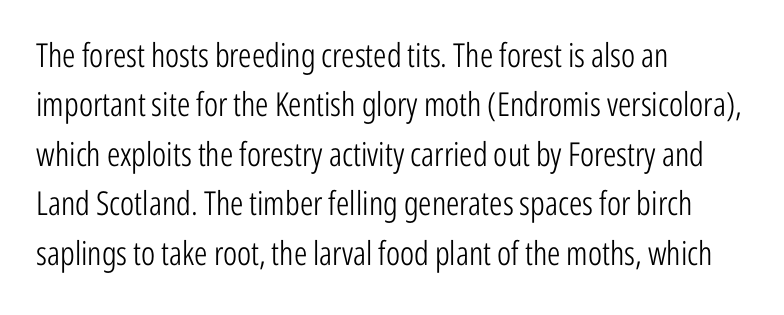
Nope, no serifs anywhere on these letters. Summary of weight: not heavy and not bold. Does the copy run flush right? No — it runs flush left. A typesetter would call this zero additional tracking. No word sits above an underline. The face used here is proportionally spaced, like ordinary book or web type.
